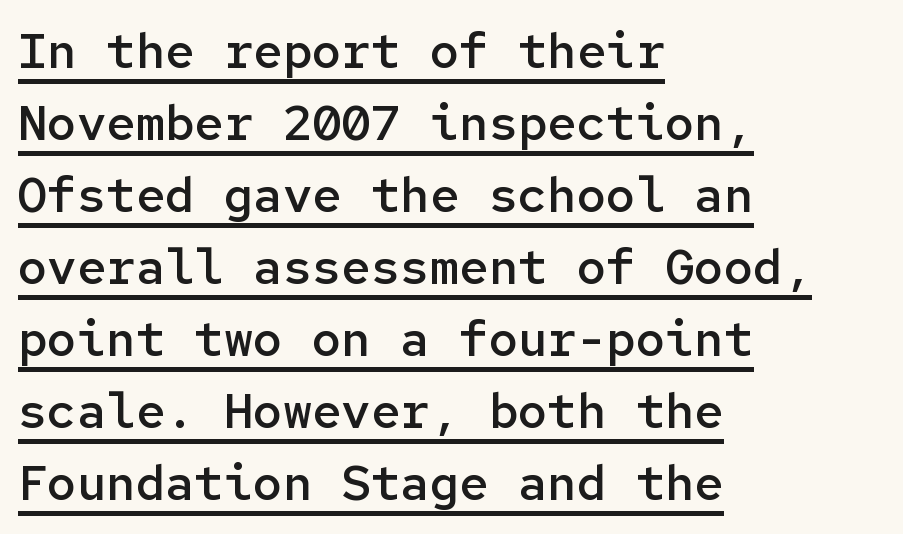
A semibold gives these letters moderate extra thickness, short of bold. Regarding serifs, this sample does without them. Evenly set lines give the paragraph a standard silhouette. These lines are rendered in a fixed-pitch font. These lines stack with their left ends in a neat column.
